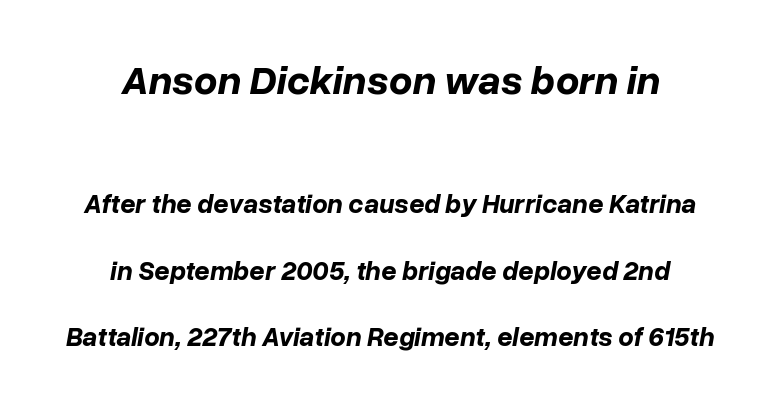
Proportional: the letters do not fall into vertical columns. Widely set lines give the paragraph a tall, airy silhouette. The compositor balanced each line on the midline. This is heavy type, rendered in bold. It's the slanting kind of type.
